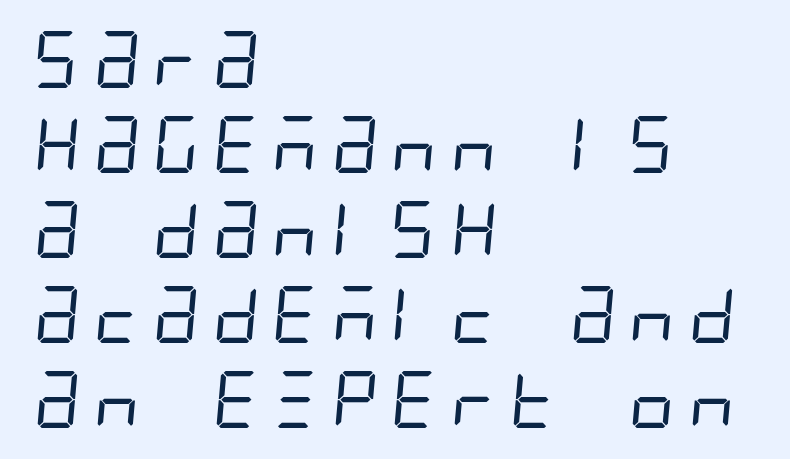
The typeface has the unassuming heft of standard copy or less. The designer left line spacing at the default. The setting favours the left margin, as ordinary paragraphs usually do. Look at the bottom of the vertical strokes: they stop flat, with no serifs. Honestly, there is no underline to notice here at all.
